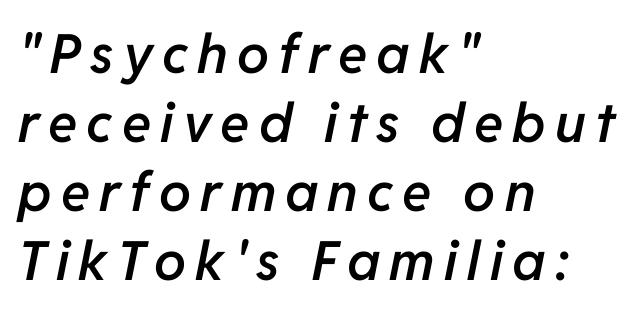
{"italic": "yes", "lean": "right", "slant_degrees": 11, "bold": "semi", "weight": "semibold", "width": "normal", "stroke_contrast": "low", "x_height": "medium", "monospaced": "no", "underline": "no", "align": "left", "line_spacing": "normal", "line_spacing_ratio": 1.28, "glyph_px": 54}
